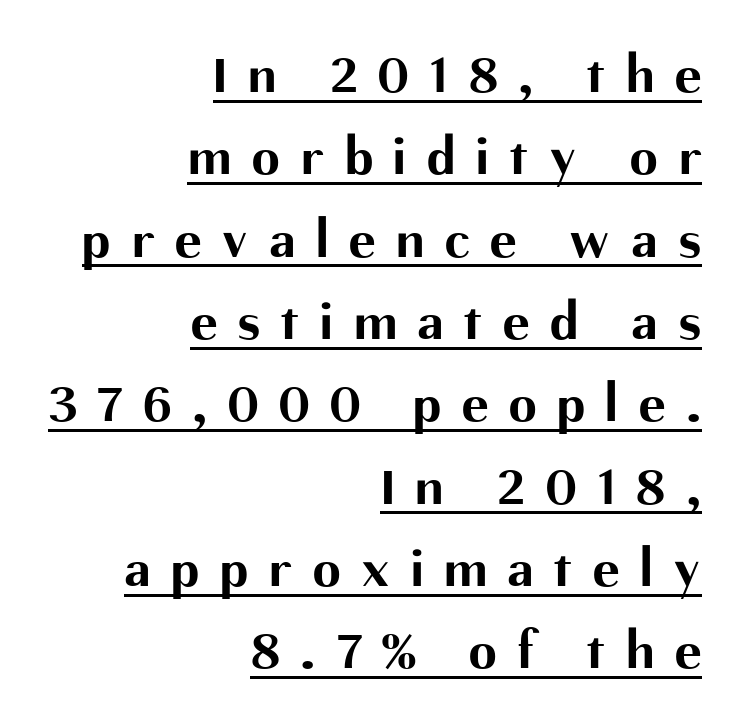
The image shows 56 px bold sans-serif type, upright; set right-aligned, normal line spacing (1.47x), unusually wide letter spacing (+0.37 em), underlined; medium stroke contrast and a medium x-height.
